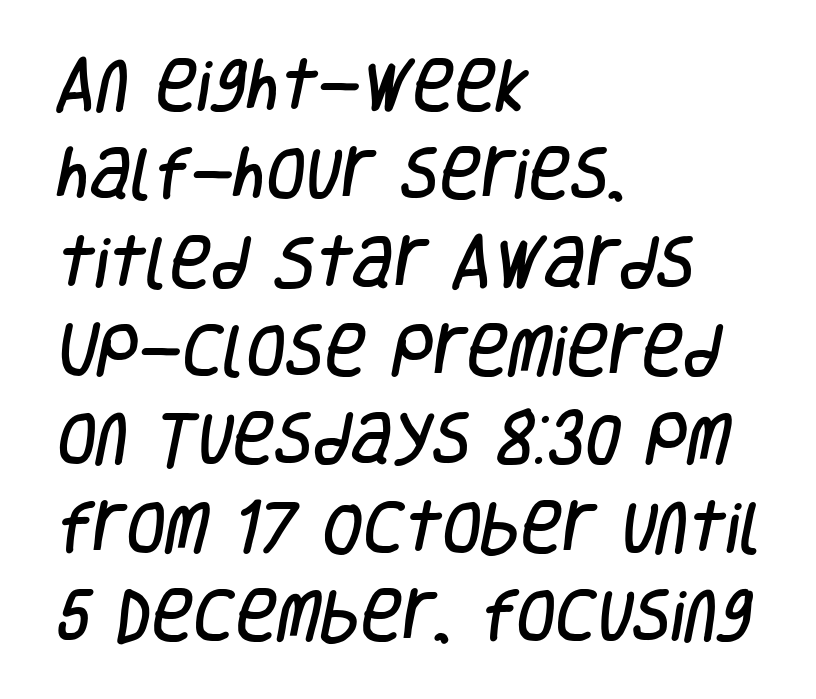
One glance says typical: line gaps are just what's usual. This sample is left-justified, so line endings fall wherever the words run out. A typesetter would label this face a sans. The baseline area is clear. This rendering leaves character spacing at its baseline value.
